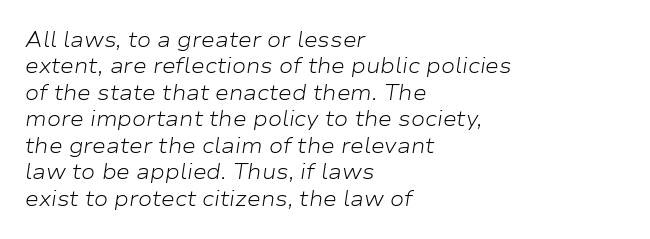
Q: Is the text bold? A: No.
Q: Is the text italic (slanted)? A: Yes, it leans right by about 9 degrees.
Q: Is the text underlined? A: No.
Q: How is the paragraph aligned? A: Left-aligned.
Q: Is the spacing between letters normal or unusually wide? A: Normal.
Q: Is the spacing between lines tight, normal or loose? A: Normal.
